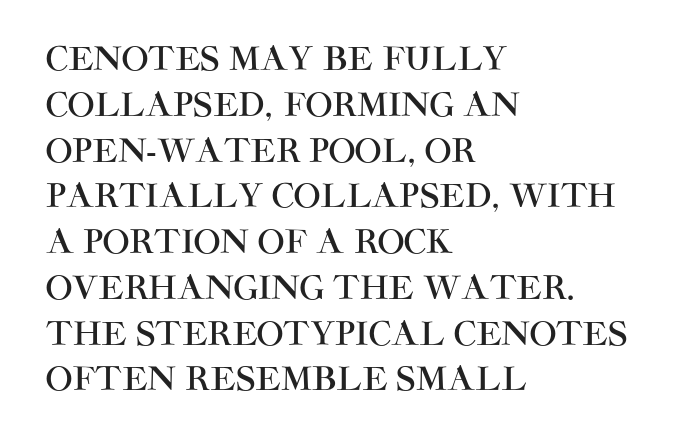
This sample has the flowing, uneven cadence of proportional lettering. The characters display no serif detailing; their extremities are plain. This block has exactly the height ordinary leading produces. Unlike italic type, these characters show no tilt at all. Descenders hang freely into open space. Caption: standard tracking, unaltered.
